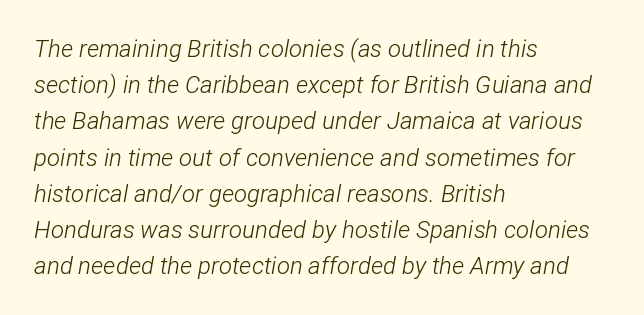
Q: Is the text bold? A: No.
Q: Is the text italic (slanted)? A: Yes, it leans right by about 12 degrees.
Q: Is the text underlined? A: No.
Q: How is the paragraph aligned? A: Left-aligned.
Q: Is the spacing between letters normal or unusually wide? A: Normal.
Q: Is the spacing between lines tight, normal or loose? A: Normal.
